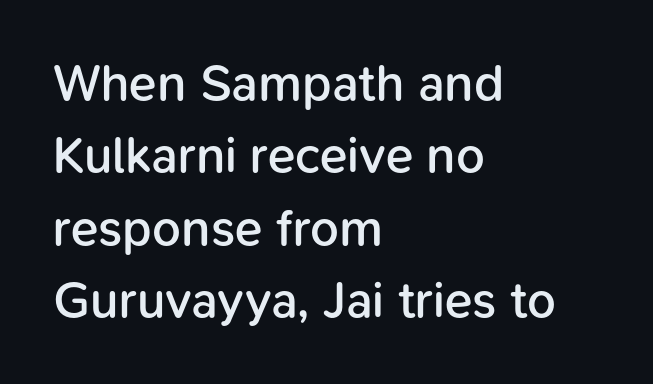
Q: Is the text bold? A: Semi-bold.
Q: Is the text italic (slanted)? A: No, it is upright.
Q: Is the typeface a serif or a sans-serif typeface? A: Sans-serif.
Q: Is the text underlined? A: No.
Q: How is the paragraph aligned? A: Left-aligned.
Q: Is the spacing between letters normal or unusually wide? A: Normal.
Q: Is the spacing between lines tight, normal or loose? A: Normal.
Q: Width (condensed, normal, or wide)? A: Normal.
Q: Stroke contrast? A: Low.
Q: x-height? A: Medium.
Q: Monospaced? A: No.
